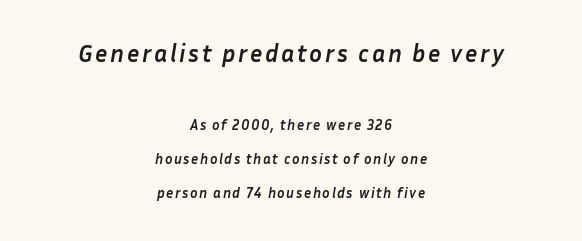
Q: Is the text bold? A: Yes.
Q: Is the text italic (slanted)? A: Yes, it leans right by about 10 degrees.
Q: Is the text underlined? A: No.
Q: How is the paragraph aligned? A: Centered.
Q: Is the spacing between lines tight, normal or loose? A: Loose.
Q: Which block of text is set in a larger size, the first (top) or the second (bottom)? A: The first (top) one.
